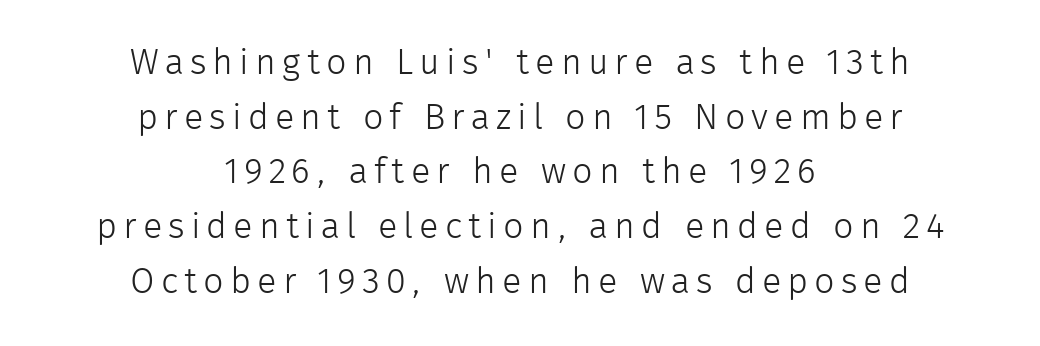
{"serif": "no", "italic": "no", "bold": "no", "weight": "light", "width": "normal", "stroke_contrast": "low", "x_height": "medium", "monospaced": "no", "underline": "no", "align": "center", "line_spacing": "normal", "line_spacing_ratio": 1.52, "glyph_px": 36}
